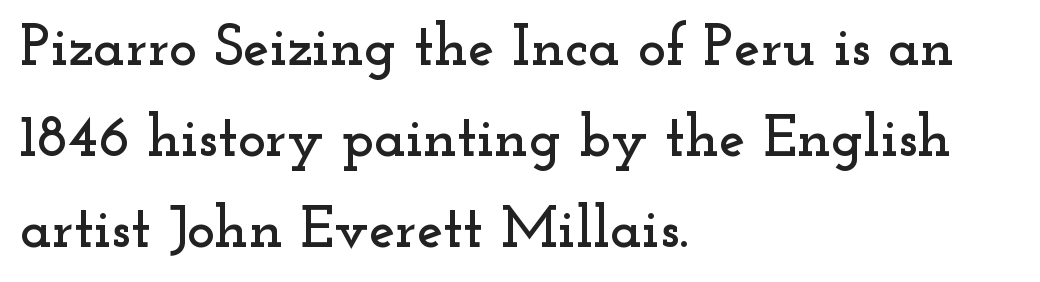
{"serif": "yes", "italic": "no", "width": "wide", "stroke_contrast": "low", "x_height": "small", "monospaced": "no", "underline": "no", "align": "left", "line_spacing": "normal", "line_spacing_ratio": 1.54, "letter_spacing": "normal", "letter_spacing_em": 0.0, "glyph_px": 59}
